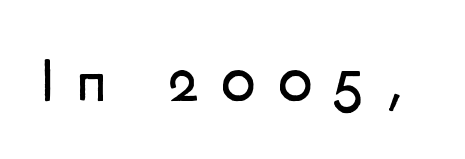
The image shows 64 px regular-weight sans-serif type, upright; set unusually wide letter spacing (+0.32 em), not underlined; low stroke contrast and a small x-height.
